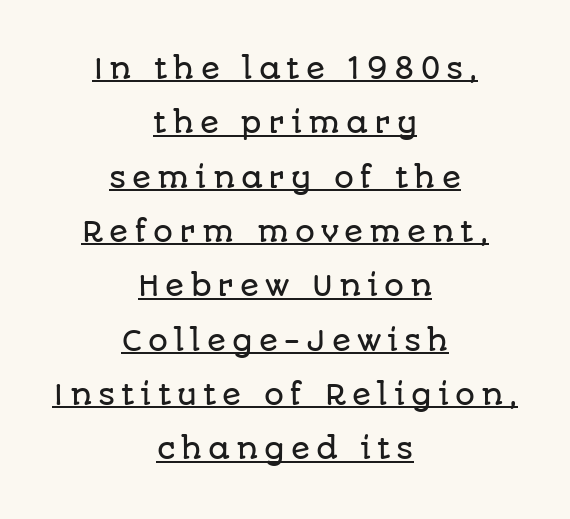
{"serif": "no", "italic": "no", "width": "normal", "stroke_contrast": "low", "x_height": "large", "monospaced": "no", "underline": "yes", "align": "center", "line_spacing": "loose", "line_spacing_ratio": 1.94, "letter_spacing": "wide", "letter_spacing_em": 0.21, "glyph_px": 28}
